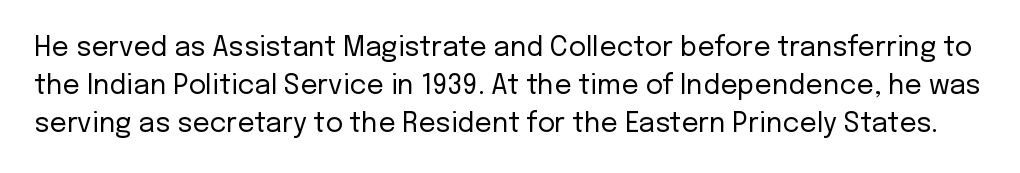
Nobody drew a line under any word here. Each stroke keeps to a modest, everyday thickness or less. The lettering holds an erect, upright posture throughout. Honestly, the row spacing looks completely unremarkable. Nothing unusual about the tracking: characters are spaced as the font intends.
